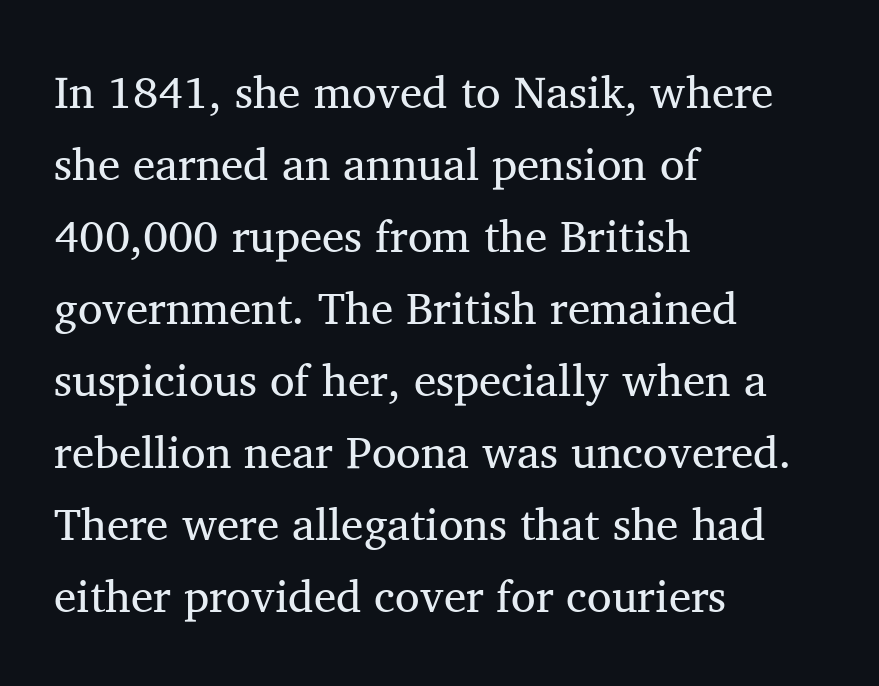
Q: Is the text bold? A: No.
Q: Is the text italic (slanted)? A: No, it is upright.
Q: Is the typeface a serif or a sans-serif typeface? A: Serif.
Q: Is the text underlined? A: No.
Q: How is the paragraph aligned? A: Left-aligned.
Q: Is the spacing between letters normal or unusually wide? A: Normal.
Q: Is the spacing between lines tight, normal or loose? A: Normal.
Q: Width (condensed, normal, or wide)? A: Normal.
Q: Stroke contrast? A: Medium.
Q: x-height? A: Medium.
Q: Monospaced? A: No.
